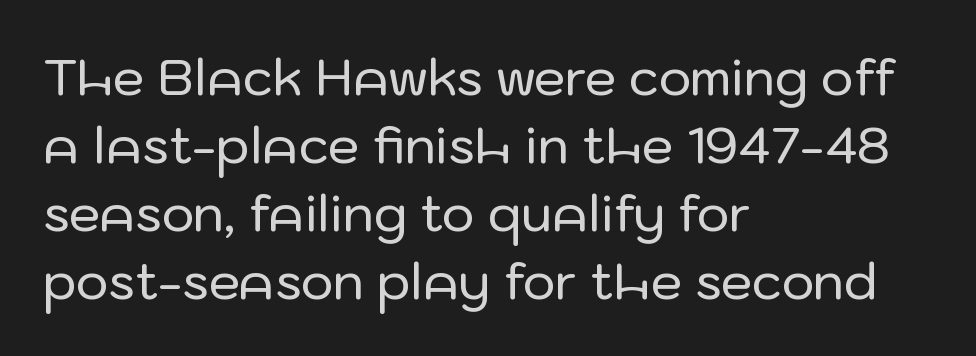
Q: Is the text italic (slanted)? A: No, it is upright.
Q: Is the typeface a serif or a sans-serif typeface? A: Sans-serif.
Q: Is the text underlined? A: No.
Q: How is the paragraph aligned? A: Left-aligned.
Q: Is the spacing between letters normal or unusually wide? A: Normal.
Q: Is the spacing between lines tight, normal or loose? A: Normal.
Q: Width (condensed, normal, or wide)? A: Normal.
Q: Stroke contrast? A: Low.
Q: x-height? A: Medium.
Q: Monospaced? A: No.
